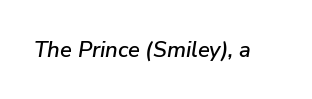
{"italic": "yes", "lean": "right", "slant_degrees": 9, "underline": "no", "letter_spacing": "normal", "letter_spacing_em": 0.0, "glyph_px": 22}
